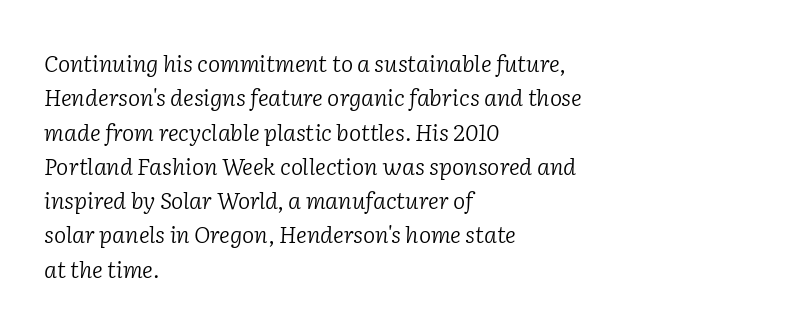
The image shows 23 px text type, italic (leaning right); set left-aligned, normal line spacing (1.49x), normal letter spacing, not underlined.
